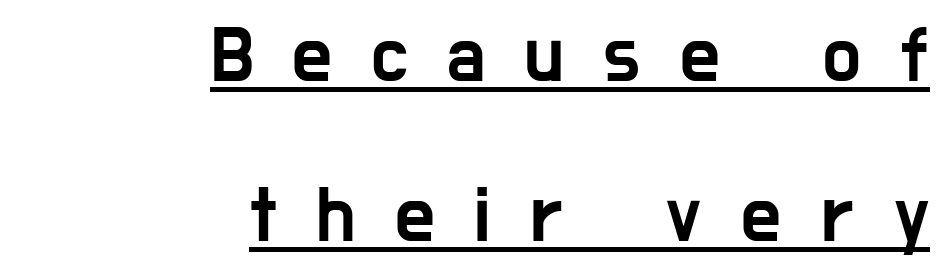
Think of a printed novel: that variable character pitch is what you see here. This is underlined copy, the kind a proofreader might mark for attention. A flush-right, rag-left setting is used for this passage. Quick note: not italic, upright. Quick note: interline space is abundant.
